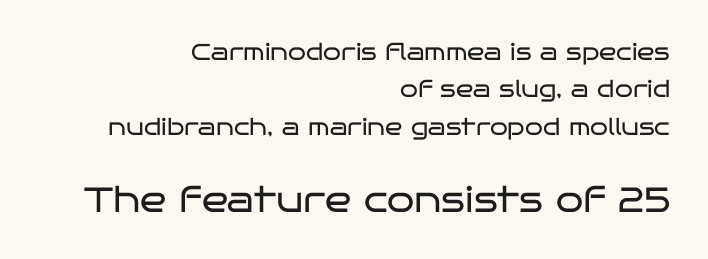
Q: Is the text bold? A: No.
Q: Is the text italic (slanted)? A: No, it is upright.
Q: Is the typeface a serif or a sans-serif typeface? A: Sans-serif.
Q: Is the text underlined? A: No.
Q: How is the paragraph aligned? A: Right-aligned.
Q: Is the spacing between letters normal or unusually wide? A: Normal.
Q: Is the spacing between lines tight, normal or loose? A: Normal.
Q: Which block of text is set in a larger size, the first (top) or the second (bottom)? A: The second (bottom) one.
Q: Width (condensed, normal, or wide)? A: Wide.
Q: Stroke contrast? A: Low.
Q: x-height? A: Large.
Q: Monospaced? A: No.
